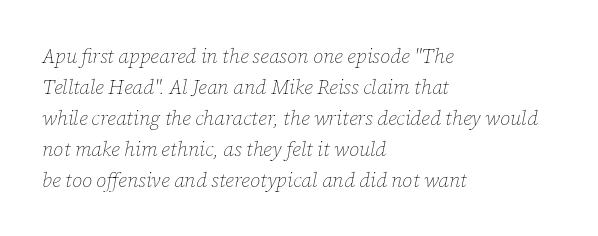
A normal amount of white space separates one row of letters from the next. Glance below the letters and you will spot only blank space. Each line starts at the same left margin while the right side varies. The passage shown leans; its letterforms are oblique. No chunkiness to these letters — they're not bold.
